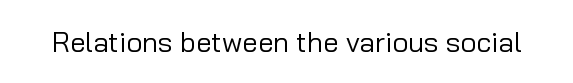
Q: Is the text bold? A: No.
Q: Is the text italic (slanted)? A: No, it is upright.
Q: Is the typeface a serif or a sans-serif typeface? A: Sans-serif.
Q: Is the text underlined? A: No.
Q: Is the spacing between letters normal or unusually wide? A: Normal.
Q: Width (condensed, normal, or wide)? A: Normal.
Q: Stroke contrast? A: Low.
Q: x-height? A: Medium.
Q: Monospaced? A: No.
